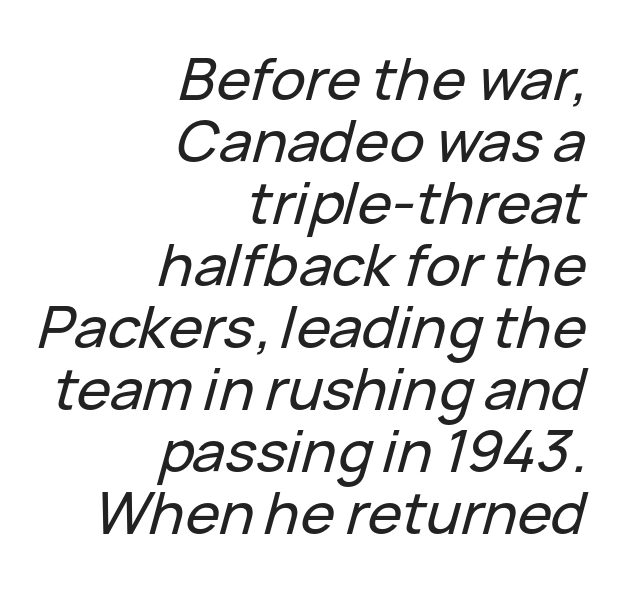
{"italic": "yes", "lean": "right", "slant_degrees": 15, "width": "normal", "stroke_contrast": "low", "x_height": "medium", "monospaced": "no", "underline": "no", "align": "right", "line_spacing": "tight", "line_spacing_ratio": 1.07, "letter_spacing": "normal", "letter_spacing_em": 0.0, "glyph_px": 58}
